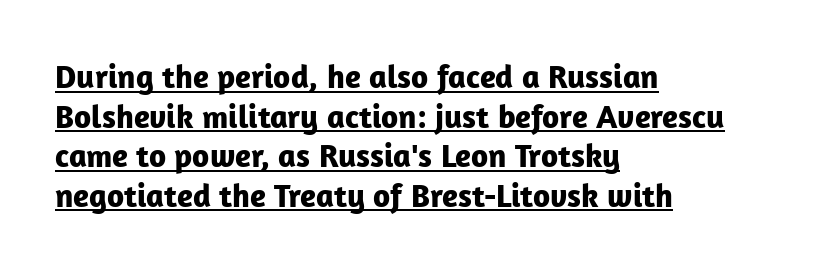
{"serif": "no", "italic": "no", "bold": "yes", "weight": "bold", "width": "normal", "stroke_contrast": "low", "x_height": "medium", "monospaced": "no", "underline": "yes", "align": "left", "line_spacing_ratio": 1.2, "letter_spacing": "normal", "letter_spacing_em": 0.0, "glyph_px": 33}
